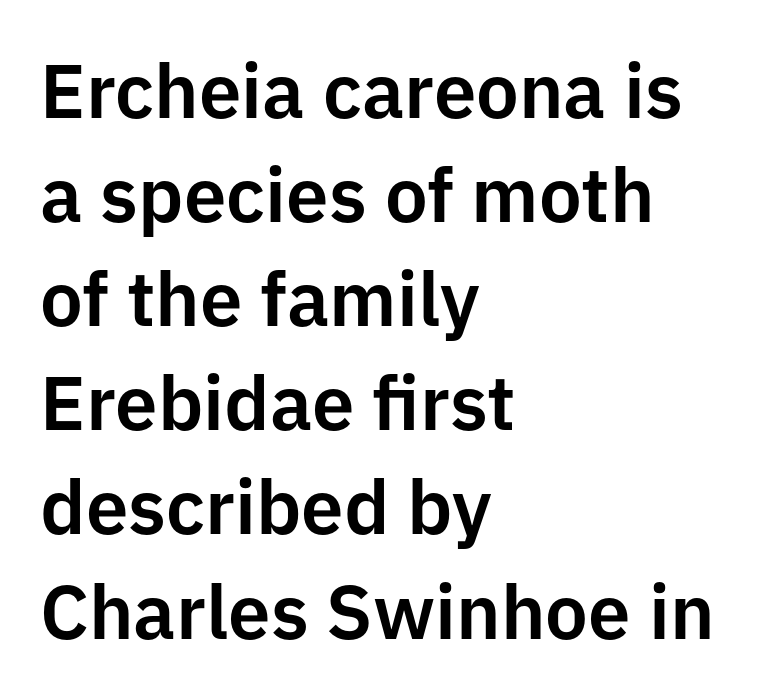
{"serif": "no", "italic": "no", "width": "normal", "stroke_contrast": "low", "x_height": "medium", "monospaced": "no", "underline": "no", "align": "left", "line_spacing": "normal", "line_spacing_ratio": 1.37, "letter_spacing": "normal", "letter_spacing_em": 0.0, "glyph_px": 76}
